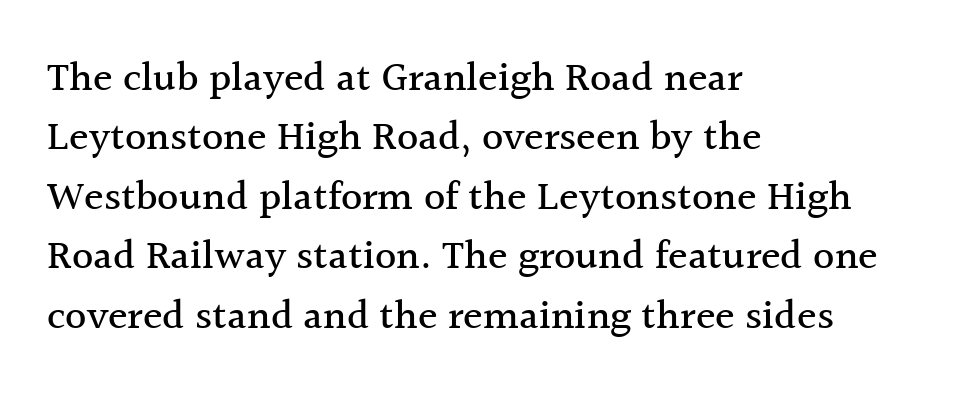
Vertically, the passage feels balanced, rows spaced as you'd expect. The gaps between neighbouring characters are ordinary and unremarkable. Teacher's note: observe the even left margin — that is flush-left alignment. Unlike a clean sans, this face finishes its strokes with serifs. Rendered with straight, roman letterforms. These lines are rendered in a variable-pitch font.
